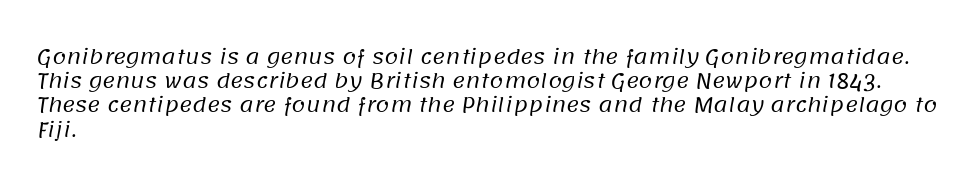
Q: Is the text bold? A: No.
Q: Is the text underlined? A: No.
Q: How is the paragraph aligned? A: Left-aligned.
Q: Is the spacing between letters normal or unusually wide? A: Normal.
